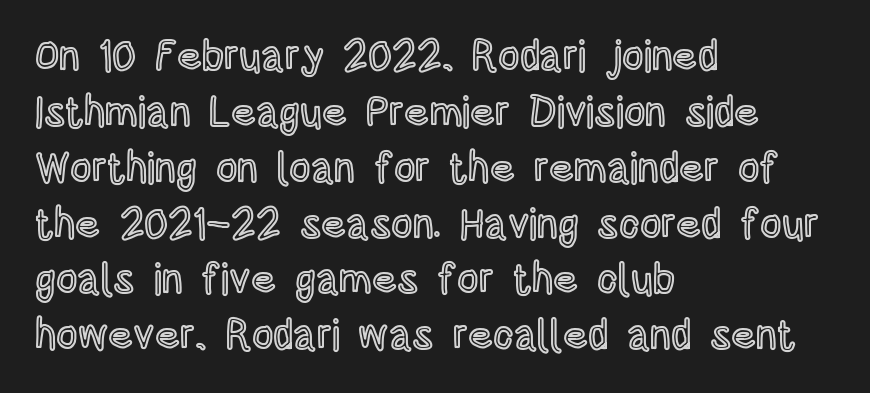
The image shows 42 px condensed type, upright; set left-aligned, normal line spacing (1.33x), normal letter spacing, not underlined; a large x-height.
